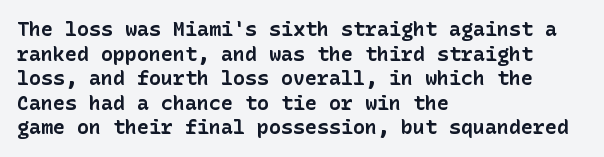
The foot of each line stays bare and open. The letters are bold, with thick, heavy strokes. The letters stand straight up with perfectly vertical stems. Compared with typical body copy, the letter spacing here is the same. These lines stack with their left ends in a neat column.
